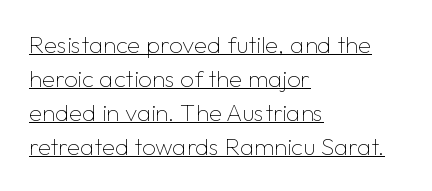
The lettering stays uniformly vertical, giving the passage a roman look. These lines stack with their left ends in a neat column. This rendering features underlined lettering. This block has exactly the height ordinary leading produces. Nobody touched the tracking dial on this one.
